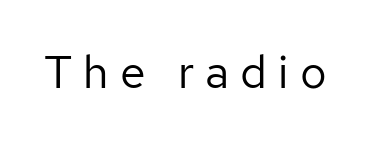
The image shows 46 px regular-weight sans-serif type, upright; set unusually wide letter spacing (+0.24 em), not underlined; low stroke contrast and a medium x-height.
